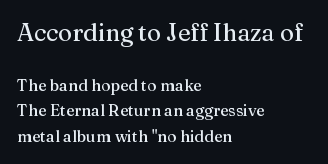
The paragraph has a hard left edge and a soft right edge. The passage shown begins with its larger block and ends with its smaller one. A typesetter would mark this as roman, not italic. Look at the tracking — it's just the regular setting, nothing added. Descenders are the only things crossing below the line.
